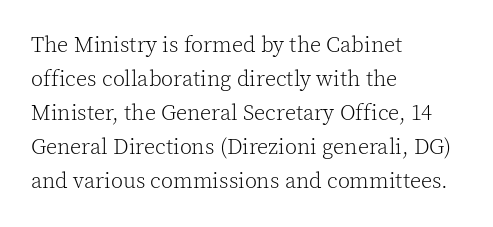
Q: Is the text bold? A: No.
Q: Is the text italic (slanted)? A: No, it is upright.
Q: Is the text underlined? A: No.
Q: How is the paragraph aligned? A: Left-aligned.
Q: Is the spacing between letters normal or unusually wide? A: Normal.
Q: Is the spacing between lines tight, normal or loose? A: Normal.
